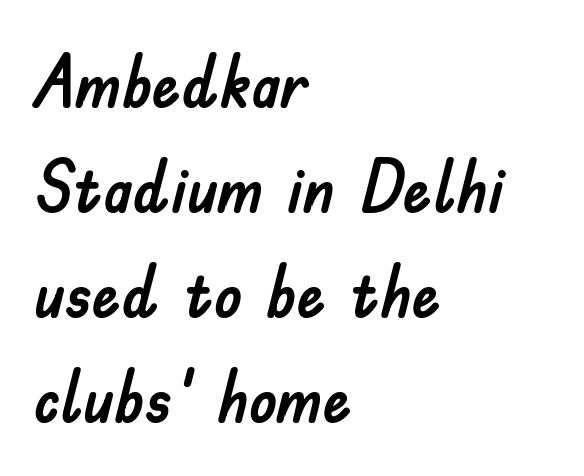
{"serif": "no", "width": "normal", "stroke_contrast": "low", "x_height": "small", "monospaced": "no", "underline": "no", "align": "left", "line_spacing": "normal", "line_spacing_ratio": 1.46, "letter_spacing": "normal", "letter_spacing_em": 0.0, "glyph_px": 72}
